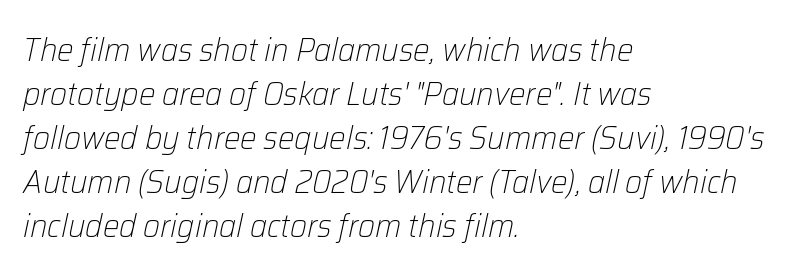
Stroke mass is kept to a normal reading level or below. In terms of posture, this sample is oblique. All the whitespace from short lines collects on the right. The rendering uses natural spacing where letterforms have individual widths. The face used here is rendered with its standard letterfit.
